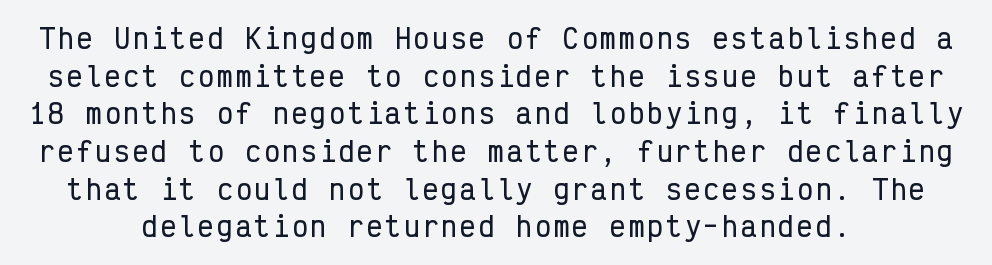
{"italic": "no", "underline": "no", "line_spacing": "normal", "line_spacing_ratio": 1.45, "glyph_px": 26}
